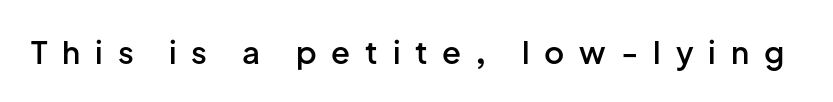
Q: Is the text bold? A: Semi-bold.
Q: Is the text italic (slanted)? A: No, it is upright.
Q: Is the typeface a serif or a sans-serif typeface? A: Sans-serif.
Q: Is the text underlined? A: No.
Q: Is the spacing between letters normal or unusually wide? A: Unusually wide.
Q: Width (condensed, normal, or wide)? A: Normal.
Q: Stroke contrast? A: Low.
Q: x-height? A: Medium.
Q: Monospaced? A: No.
